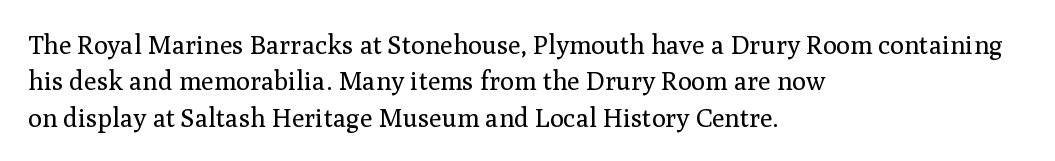
The image shows 26 px text type, upright; set left-aligned, normal line spacing (1.4x), normal letter spacing, not underlined.
